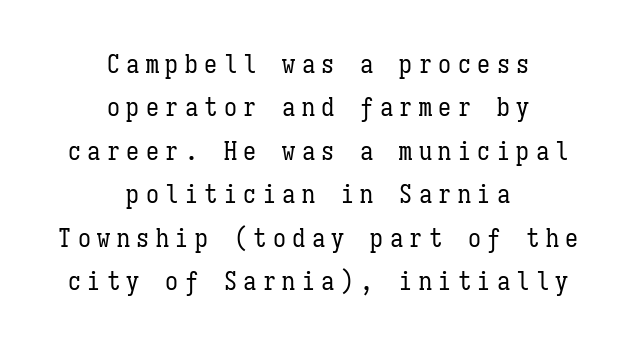
Q: Is the text bold? A: No.
Q: Is the text italic (slanted)? A: No, it is upright.
Q: Is the text underlined? A: No.
Q: How is the paragraph aligned? A: Centered.
Q: Is the spacing between letters normal or unusually wide? A: Unusually wide.
Q: Is the spacing between lines tight, normal or loose? A: Normal.
